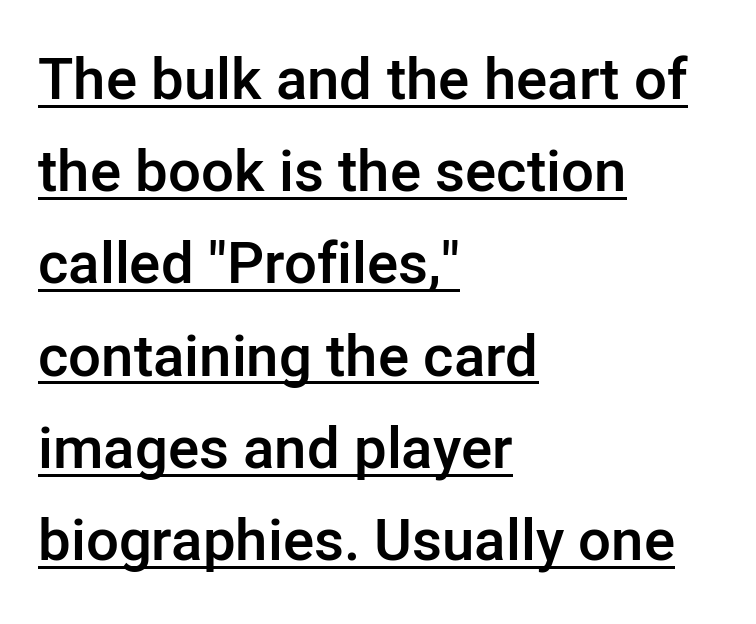
The image shows 58 px semibold sans-serif type, upright; set left-aligned, normal line spacing (1.59x), normal letter spacing, underlined; low stroke contrast and a medium x-height.
